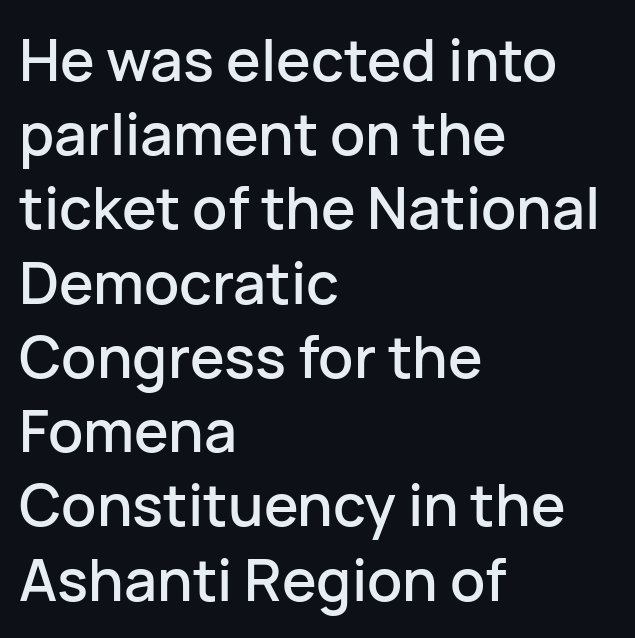
Q: Is the text italic (slanted)? A: No, it is upright.
Q: Is the typeface a serif or a sans-serif typeface? A: Sans-serif.
Q: Is the text underlined? A: No.
Q: How is the paragraph aligned? A: Left-aligned.
Q: Is the spacing between letters normal or unusually wide? A: Normal.
Q: Is the spacing between lines tight, normal or loose? A: Normal.
Q: Width (condensed, normal, or wide)? A: Normal.
Q: Stroke contrast? A: Low.
Q: x-height? A: Medium.
Q: Monospaced? A: No.
